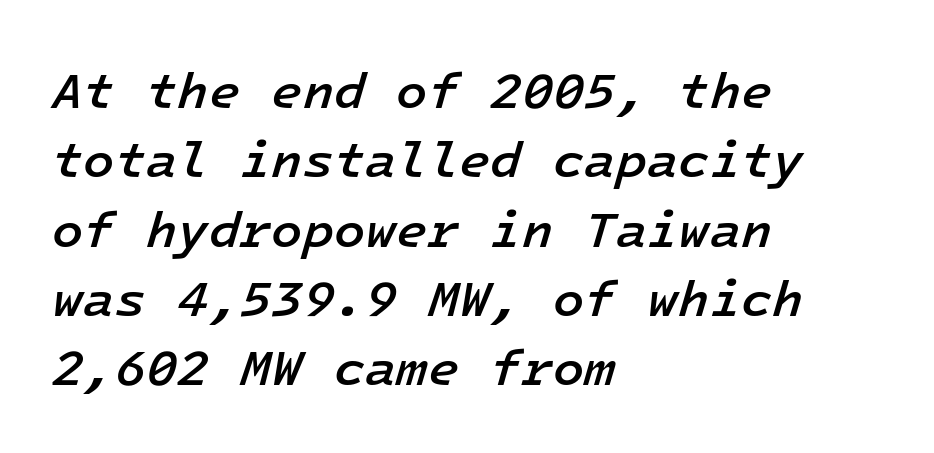
{"italic": "yes", "lean": "right", "slant_degrees": 16, "bold": "semi", "weight": "semibold", "width": "normal", "stroke_contrast": "low", "x_height": "medium", "monospaced": "yes", "underline": "no", "align": "left", "line_spacing": "normal", "line_spacing_ratio": 1.36, "letter_spacing": "normal", "letter_spacing_em": 0.0, "glyph_px": 51}
